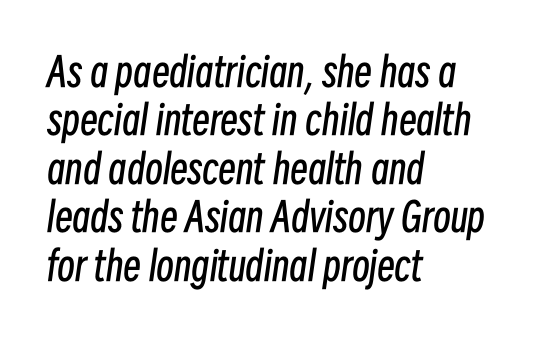
{"italic": "yes", "lean": "right", "slant_degrees": 8, "bold": "no", "weight": "regular", "width": "condensed", "stroke_contrast": "low", "x_height": "medium", "monospaced": "no", "underline": "no", "align": "left", "line_spacing_ratio": 1.21, "letter_spacing": "normal", "letter_spacing_em": 0.0, "glyph_px": 40}
